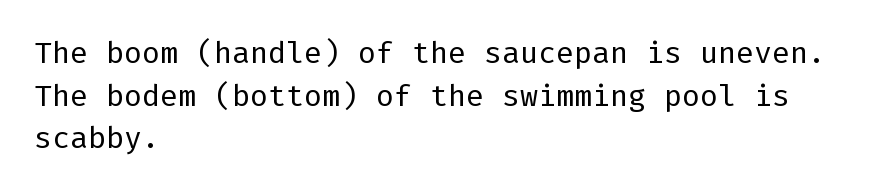
The image shows 30 px regular-weight sans-serif type, upright; set left-aligned, normal line spacing (1.42x), normal letter spacing, not underlined; low stroke contrast and a medium x-height.
